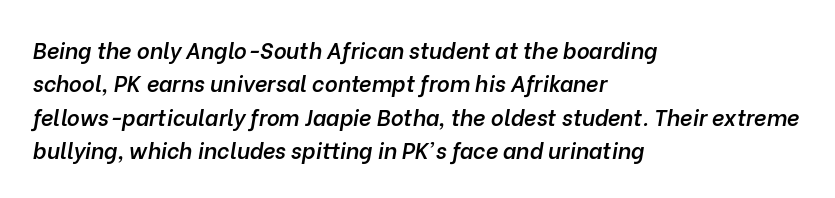
The image shows 22 px text type, italic (leaning right); set left-aligned, normal line spacing (1.52x), normal letter spacing, not underlined.
